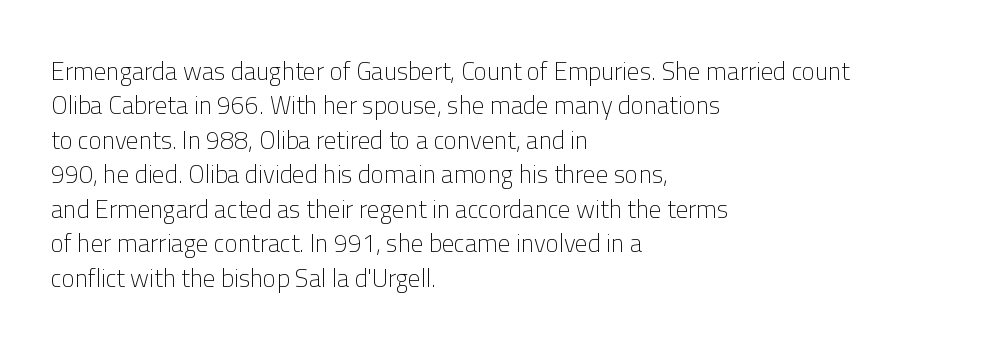
The image shows 25 px text type, upright; set left-aligned, normal line spacing (1.38x), normal letter spacing, not underlined.
